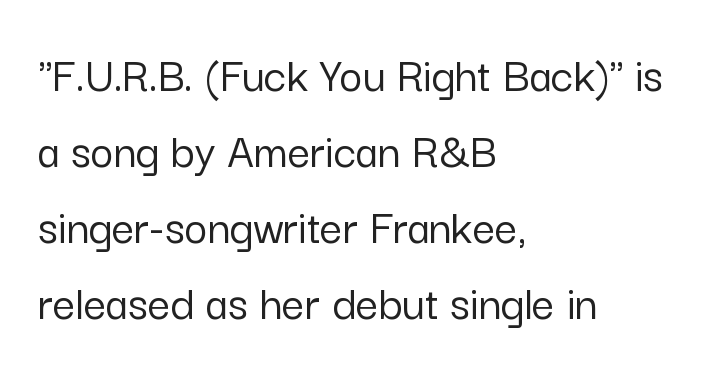
Note the varied advance widths — an 'i' is clearly narrower than an 'm'. A sans-serif font was chosen for this passage. Upright lettering throughout. Spacing between characters is what you'd get straight out of the box.
